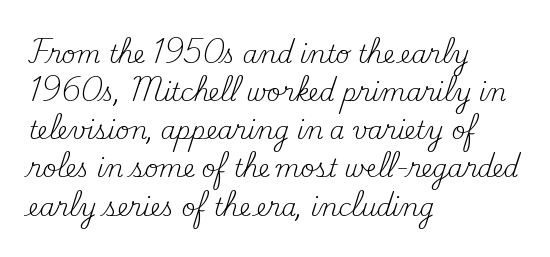
Q: Is the text bold? A: No.
Q: Is the text italic (slanted)? A: Yes.
Q: Is the text underlined? A: No.
Q: How is the paragraph aligned? A: Left-aligned.
Q: Is the spacing between letters normal or unusually wide? A: Normal.
Q: Is the spacing between lines tight, normal or loose? A: Normal.
